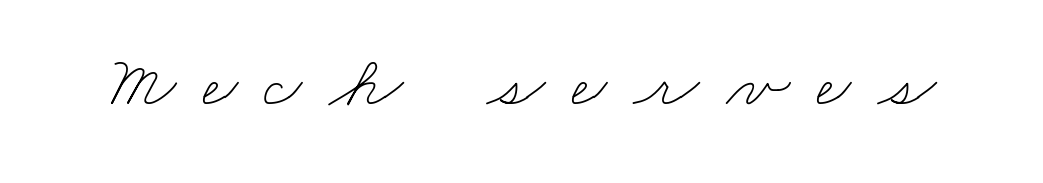
The string is rendered with underlining switched off. Weight class: somewhere from thin through regular. Is this a fixed-width face? No — the glyphs have proportional, varying widths. Loose tracking; the words dissolve into strings of separated letters.
